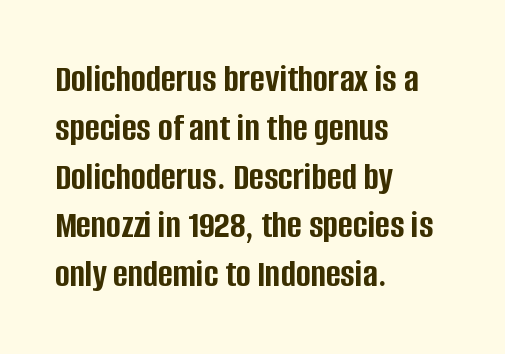
This sample uses a sans-serif face. Quick note: underline off. A typesetter would mark this as roman, not italic. The rendering keeps characters at their native spacing.
